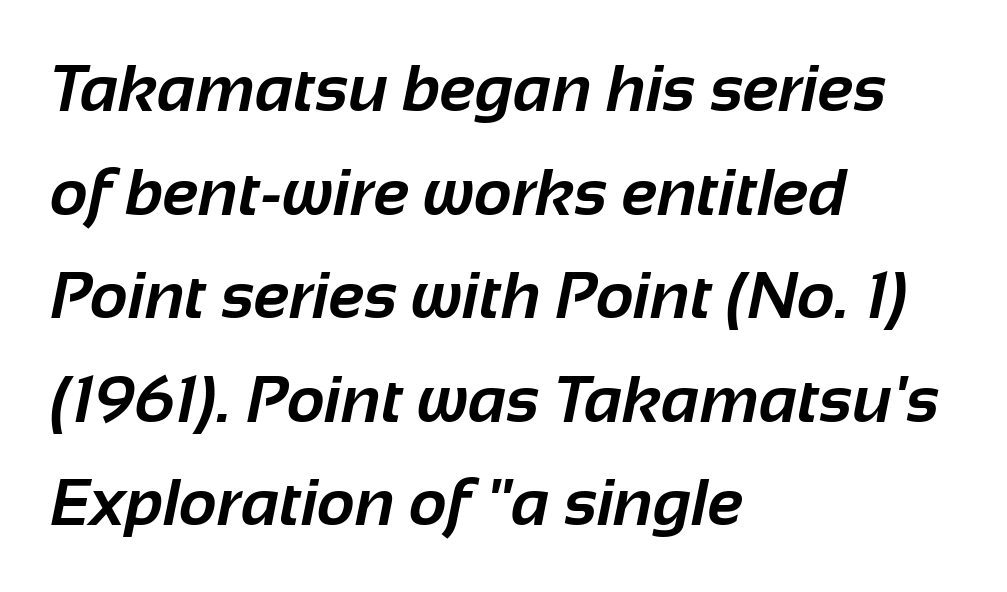
{"serif": "no", "bold": "yes", "weight": "bold", "width": "normal", "stroke_contrast": "low", "x_height": "medium", "monospaced": "no", "underline": "no", "align": "left", "line_spacing": "normal", "line_spacing_ratio": 1.57, "letter_spacing": "normal", "letter_spacing_em": 0.0, "glyph_px": 66}
